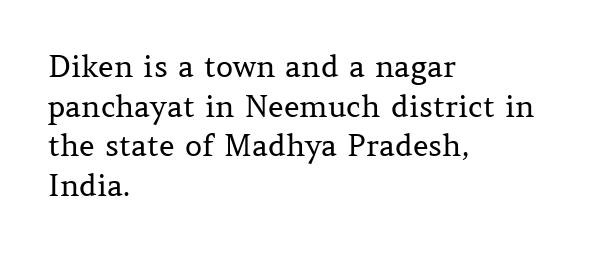
Q: Is the text bold? A: No.
Q: Is the text italic (slanted)? A: No, it is upright.
Q: Is the typeface a serif or a sans-serif typeface? A: Serif.
Q: Is the text underlined? A: No.
Q: How is the paragraph aligned? A: Left-aligned.
Q: Is the spacing between letters normal or unusually wide? A: Normal.
Q: Is the spacing between lines tight, normal or loose? A: Normal.
Q: Width (condensed, normal, or wide)? A: Normal.
Q: Stroke contrast? A: Medium.
Q: x-height? A: Medium.
Q: Monospaced? A: No.
